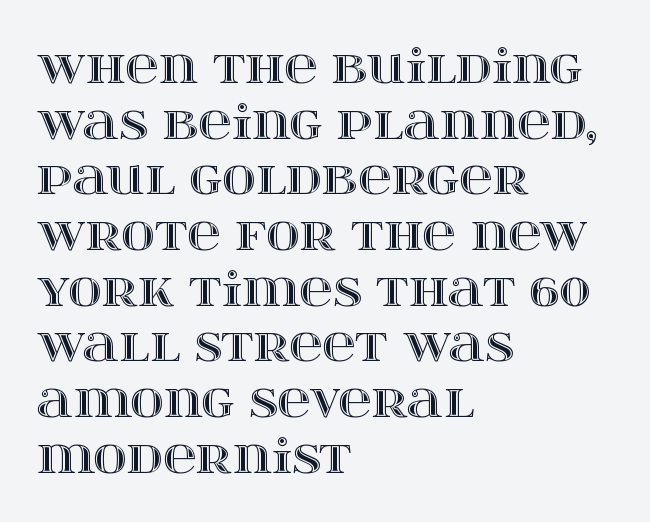
{"italic": "no", "width": "wide", "x_height": "large", "monospaced": "no", "underline": "no", "align": "left", "line_spacing_ratio": 1.21, "letter_spacing": "normal", "letter_spacing_em": 0.0, "glyph_px": 46}
